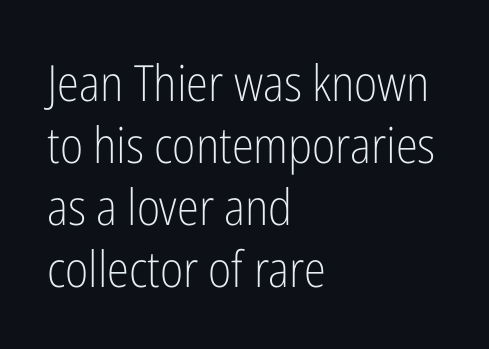
The text block is weighted toward the left margin, trailing off unevenly rightward. Look at the tracking — it's just the regular setting, nothing added. No word sits above an underline. Stem width sits at or under what a default text font uses.
